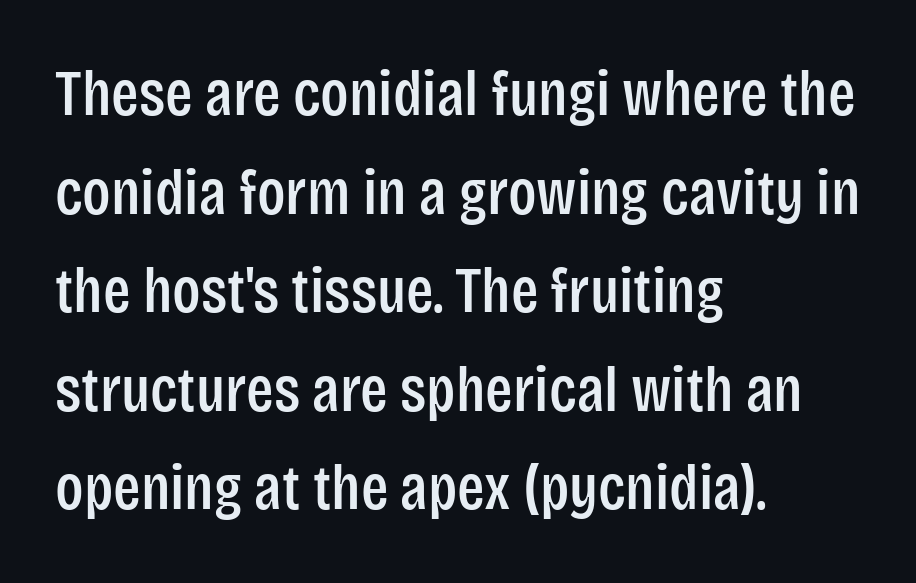
If you drew a ruler down the left edge, every line would touch it. Ascenders rise straight up at ninety degrees. Whoever set this chose a conventional vertical rhythm. The face used here is proportionally spaced, like ordinary book or web type. Check where the strokes stop: nothing finishes them off — pure sans.
